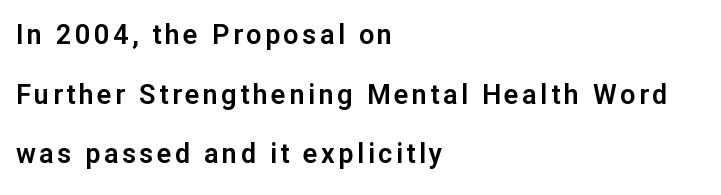
The image shows 27 px text type, upright; set left-aligned, loose line spacing (2.21x), not underlined.
